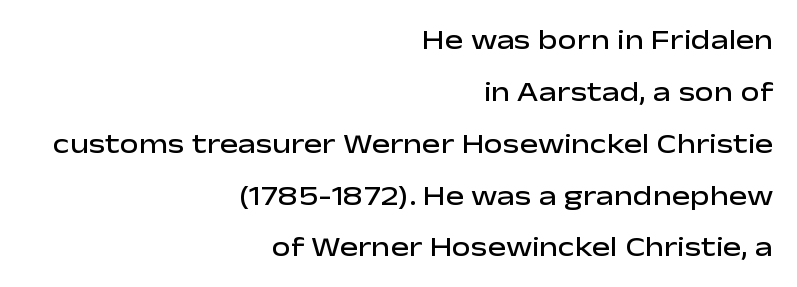
Words appear dense and cohesive because spacing is normal. Anything drawn beneath the words? Only blank space. Leading is clearly above the norm, producing a sparse column. The lines are quadded right. Designer's note — italics off, roman on.
